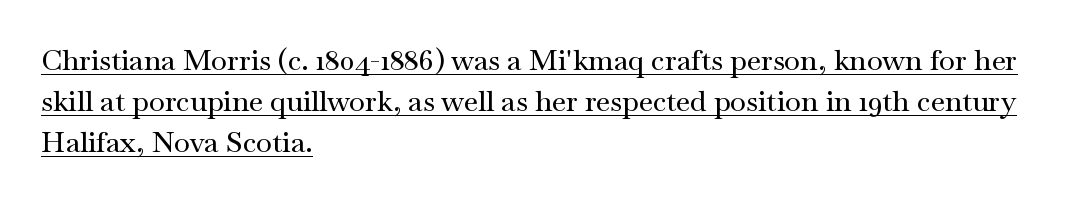
The image shows 29 px wide serif type, upright; set left-aligned, normal line spacing (1.41x), normal letter spacing, underlined; medium stroke contrast and a small x-height.
